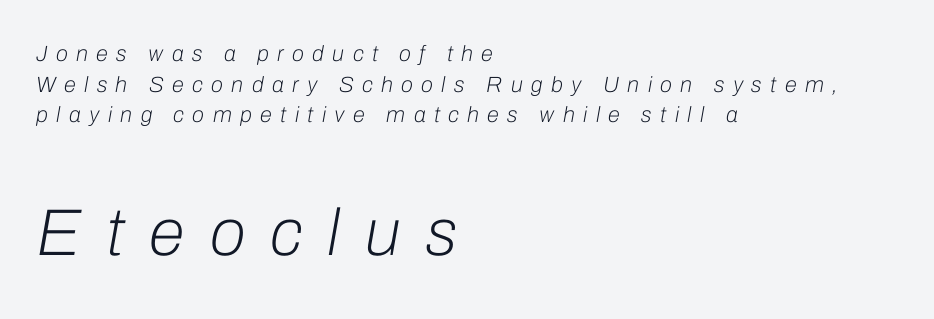
{"italic": "yes", "lean": "right", "slant_degrees": 10, "bold": "no", "weight": "light", "width": "normal", "stroke_contrast": "low", "x_height": "medium", "monospaced": "no", "underline": "no", "align": "left", "line_spacing": "normal", "line_spacing_ratio": 1.39, "letter_spacing": "wide", "letter_spacing_em": 0.38, "larger_block": "second", "size_ratio": 3.0, "glyph_px": 66}
